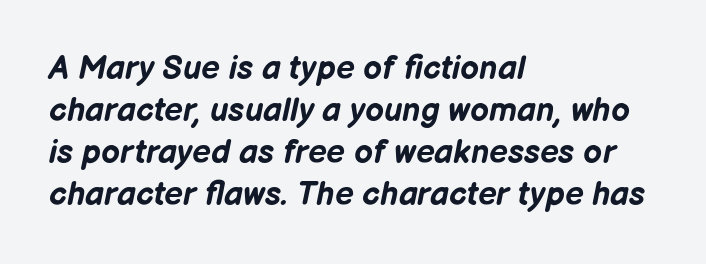
Q: Is the text bold? A: Yes.
Q: Is the text italic (slanted)? A: Yes, it leans right by about 12 degrees.
Q: Is the text underlined? A: No.
Q: How is the paragraph aligned? A: Left-aligned.
Q: Is the spacing between letters normal or unusually wide? A: Normal.
Q: Is the spacing between lines tight, normal or loose? A: Normal.
Q: Width (condensed, normal, or wide)? A: Normal.
Q: Stroke contrast? A: Low.
Q: x-height? A: Medium.
Q: Monospaced? A: No.
